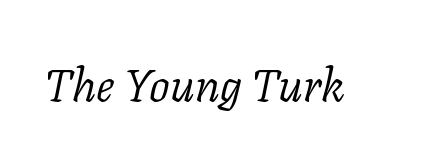
The face used here is rendered with its standard letterfit. The font family rendered here belongs to the serif group. Descenders hang freely into open space. The font sits on the lighter half of the weight spectrum, regular included. Each letter keeps its own natural width here, so spacing adapts to shape. There's an unmistakable incline to the writing here.
